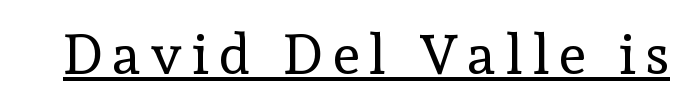
The font's upright variant was chosen for this text. Does the type have serifs? Yes, each stem ends in a small foot. A quiet, ordinary-to-light weight characterises the typeface. You could not count columns in this text — the font is proportionally spaced. Decoration check: the copy is underlined.
